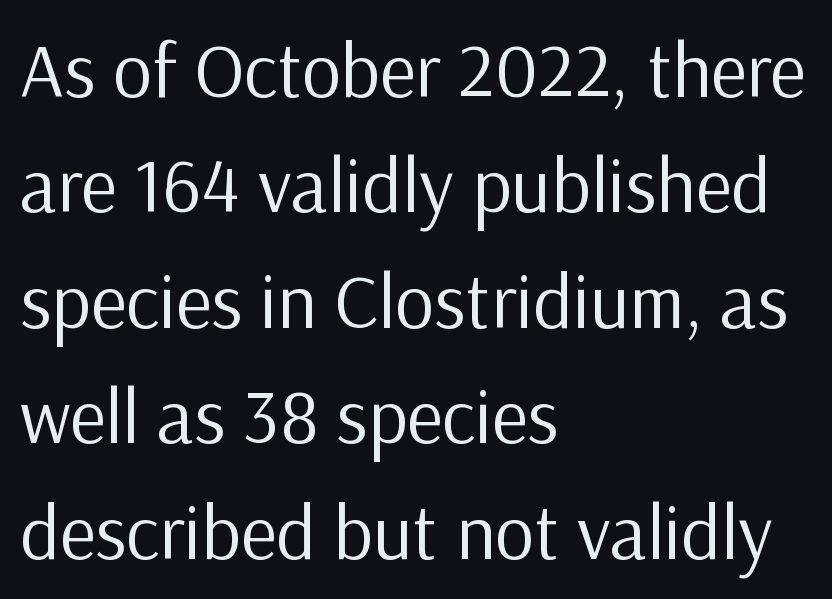
{"serif": "no", "italic": "no", "bold": "no", "weight": "regular", "width": "normal", "stroke_contrast": "low", "x_height": "medium", "monospaced": "no", "underline": "no", "align": "left", "line_spacing": "normal", "line_spacing_ratio": 1.5, "letter_spacing": "normal", "letter_spacing_em": 0.0, "glyph_px": 77}
